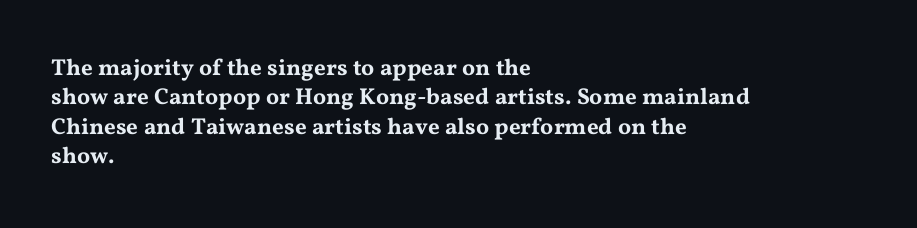
The image shows 23 px text type, upright; set left-aligned, normal line spacing (1.28x), normal letter spacing, not underlined.
